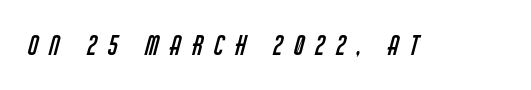
{"bold": "no", "underline": "no", "letter_spacing": "wide", "letter_spacing_em": 0.43, "glyph_px": 26}
